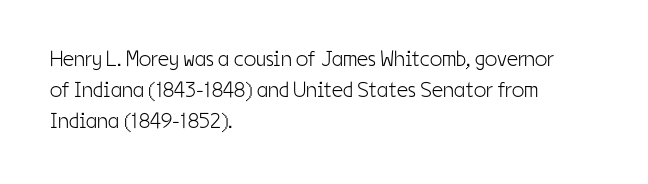
{"italic": "no", "bold": "no", "underline": "no", "align": "left", "line_spacing": "normal", "line_spacing_ratio": 1.42, "letter_spacing": "normal", "letter_spacing_em": 0.0, "glyph_px": 22}
